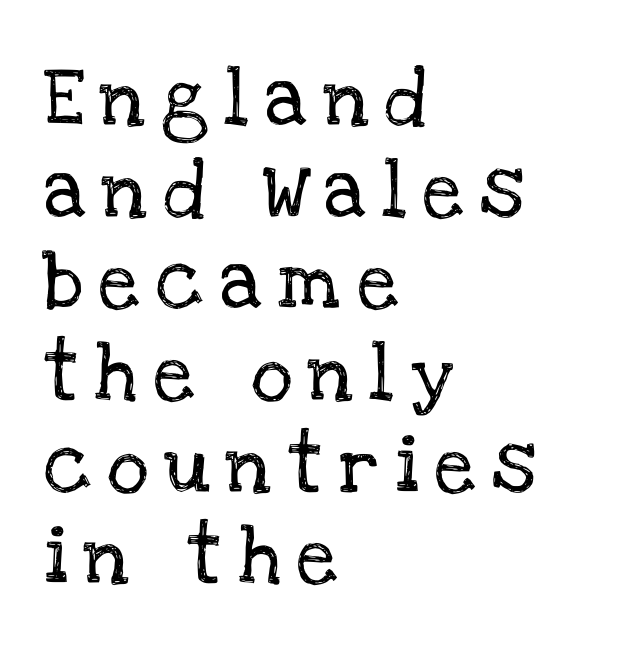
The image shows 58 px serif type, upright; set left-aligned, normal line spacing (1.58x), unusually wide letter spacing (+0.28 em), not underlined; low stroke contrast and a large x-height.
